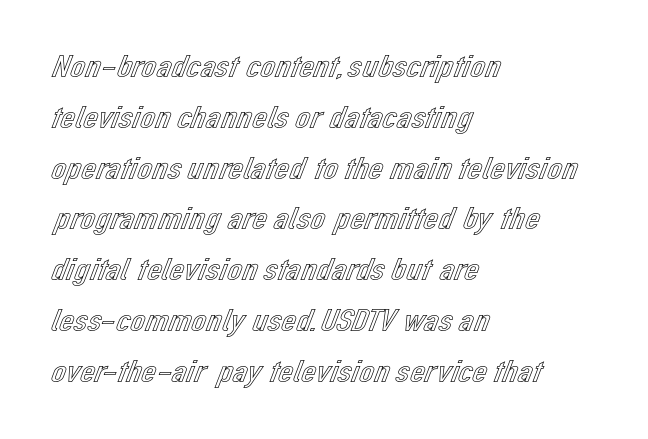
A clean baseline with only descenders dipping below it. Proportional: the letters do not fall into vertical columns. The face used here is rendered with its standard letterfit. Where is the straight margin? On the left. What's the leading like? Ordinary, nothing unusual.
